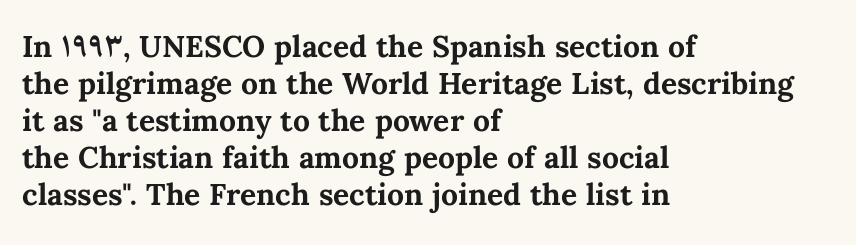
In CSS terms this would be text-align: left. Proportional: the letters do not fall into vertical columns. Ascenders rise straight up at ninety degrees. Check under the words: just untouched page. Notice how thick the strokes are: this is what a full bold looks like.
